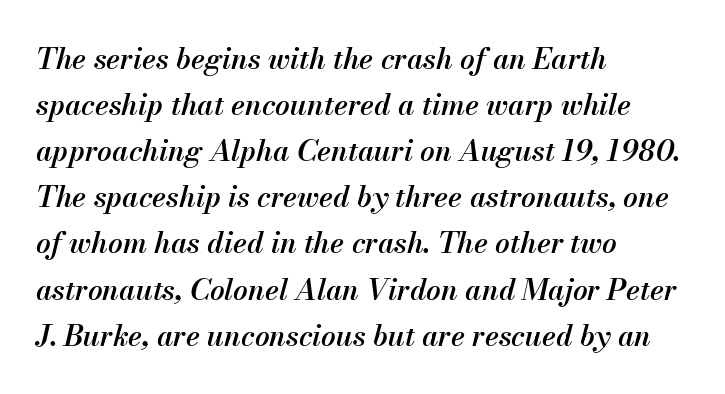
Q: Is the text bold? A: Semi-bold.
Q: Is the text italic (slanted)? A: Yes, it leans right by about 13 degrees.
Q: Is the text underlined? A: No.
Q: How is the paragraph aligned? A: Left-aligned.
Q: Is the spacing between letters normal or unusually wide? A: Normal.
Q: Is the spacing between lines tight, normal or loose? A: Normal.
Q: Width (condensed, normal, or wide)? A: Normal.
Q: Stroke contrast? A: Medium.
Q: x-height? A: Small.
Q: Monospaced? A: No.
